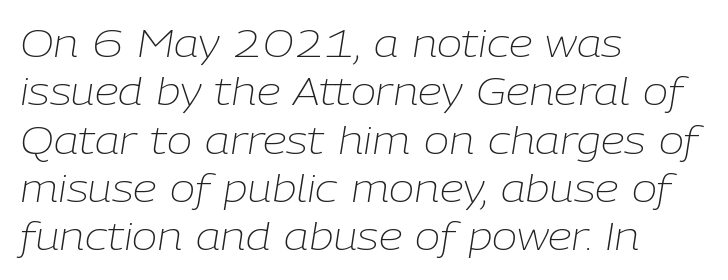
Q: Is the text bold? A: No.
Q: Is the text italic (slanted)? A: Yes, it leans right by about 9 degrees.
Q: Is the text underlined? A: No.
Q: How is the paragraph aligned? A: Left-aligned.
Q: Is the spacing between letters normal or unusually wide? A: Normal.
Q: Is the spacing between lines tight, normal or loose? A: Normal.
Q: Width (condensed, normal, or wide)? A: Normal.
Q: Stroke contrast? A: Low.
Q: x-height? A: Medium.
Q: Monospaced? A: No.
